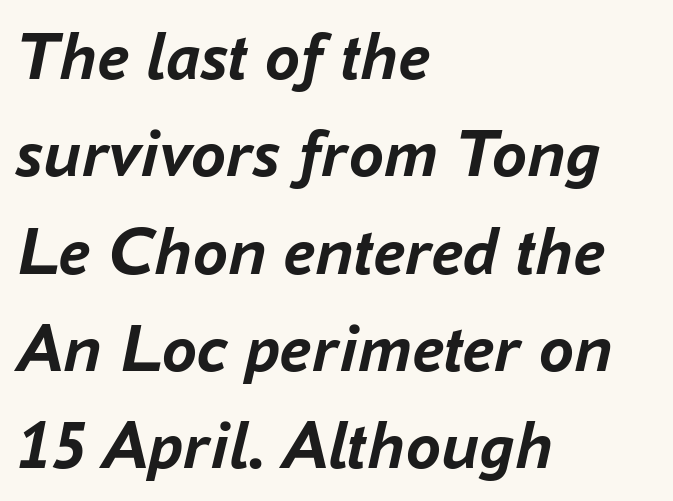
The image shows 70 px semibold type, italic (leaning right); set left-aligned, normal line spacing (1.39x), normal letter spacing, not underlined; low stroke contrast and a medium x-height.
